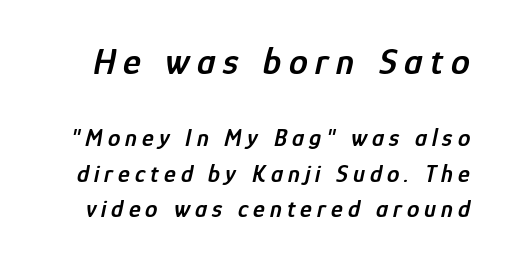
Do the characters align in a grid? No, the font is proportional. The tracking reads as deliberately expanded to a designer's eye. Size contrast runs from large at the top to small at the bottom. A typesetter would call this leading conventional body-copy spacing. Decoration check: the copy has no underline. The axis of the letterforms is tilted away from vertical.
